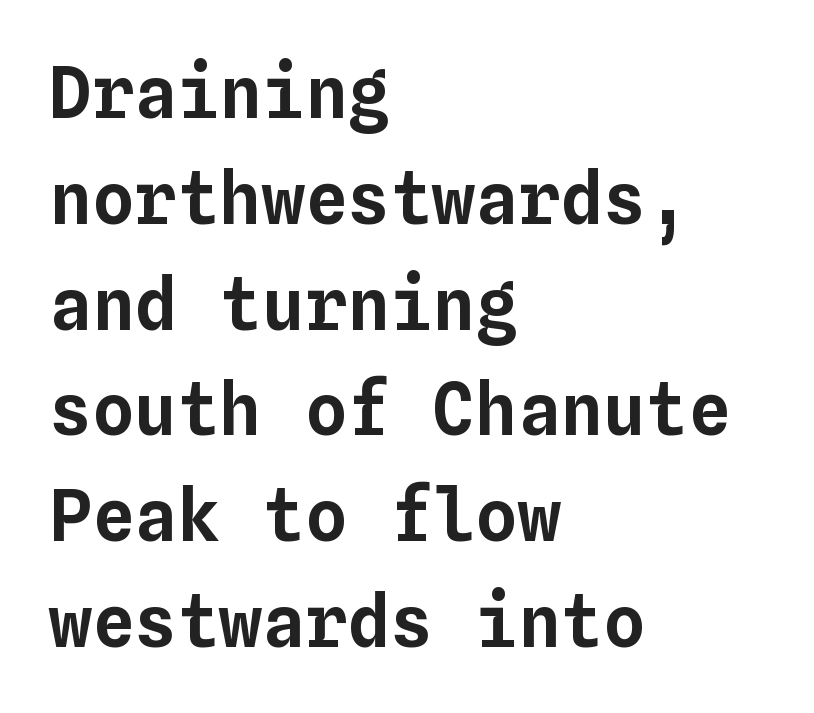
{"italic": "no", "width": "normal", "stroke_contrast": "low", "x_height": "medium", "monospaced": "yes", "underline": "no", "align": "left", "line_spacing": "normal", "line_spacing_ratio": 1.49, "letter_spacing": "normal", "letter_spacing_em": 0.0, "glyph_px": 71}
